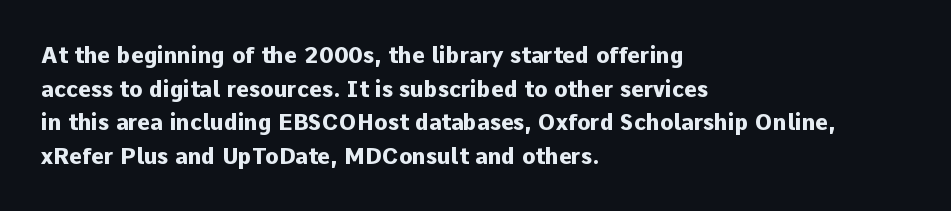
The image shows 22 px bold type, upright; set left-aligned, normal line spacing (1.53x), normal letter spacing, not underlined.
